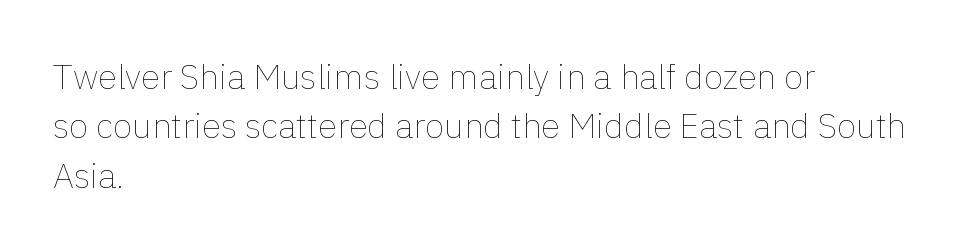
The image shows 35 px thin type, upright; set left-aligned, normal line spacing (1.41x), normal letter spacing, not underlined; a medium x-height.
